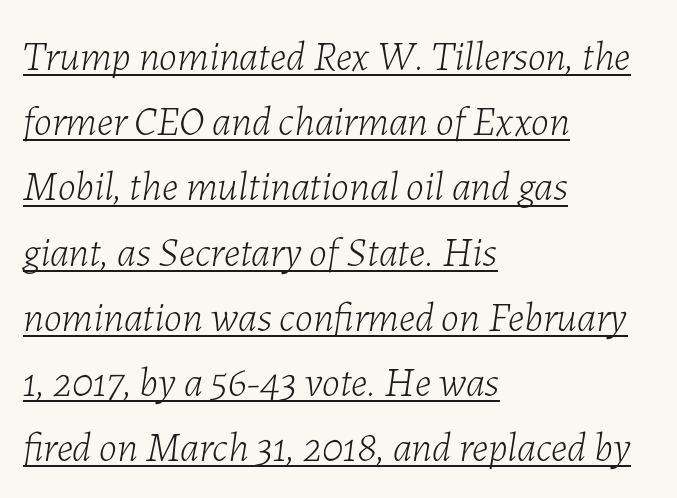
The image shows 41 px light type, italic (leaning right); set left-aligned, normal line spacing (1.59x), normal letter spacing, underlined; low stroke contrast and a medium x-height.
